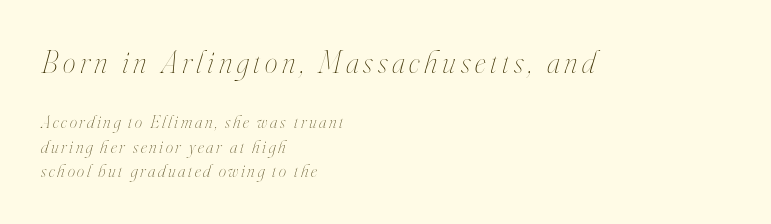
The image shows 32 px thin, condensed type, italic (leaning right); set left-aligned, normal line spacing (1.36x), not underlined; the first (top) block is 1.78x larger; high stroke contrast and a small x-height.
